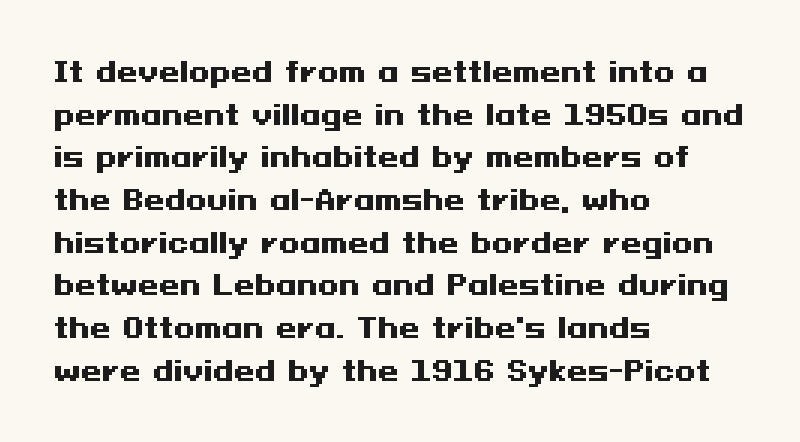
{"italic": "no", "bold": "yes", "underline": "no", "align": "left", "line_spacing": "normal", "line_spacing_ratio": 1.58, "letter_spacing": "normal", "letter_spacing_em": 0.0, "glyph_px": 27}
